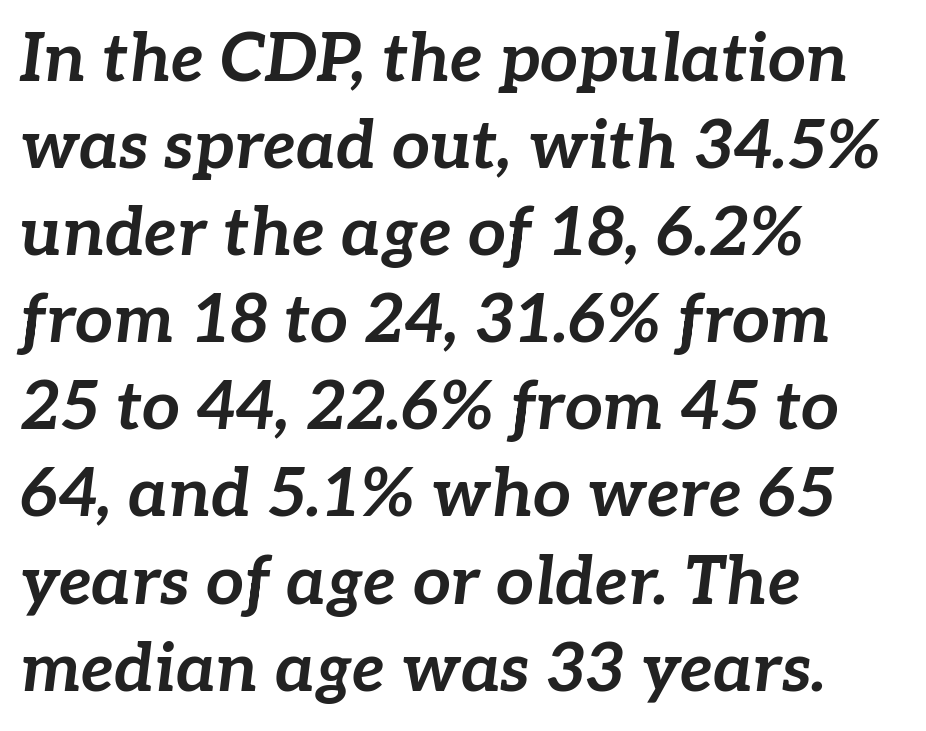
Q: Is the text bold? A: Yes.
Q: Is the text italic (slanted)? A: Yes, it leans right by about 7 degrees.
Q: Is the text underlined? A: No.
Q: How is the paragraph aligned? A: Left-aligned.
Q: Is the spacing between letters normal or unusually wide? A: Normal.
Q: Is the spacing between lines tight, normal or loose? A: Normal.
Q: Width (condensed, normal, or wide)? A: Normal.
Q: Stroke contrast? A: Low.
Q: x-height? A: Medium.
Q: Monospaced? A: No.
